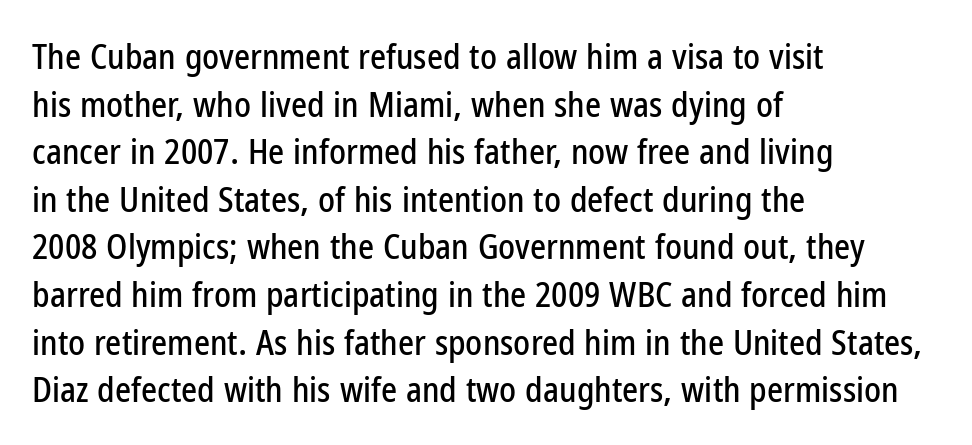
{"serif": "no", "italic": "no", "width": "condensed", "stroke_contrast": "low", "x_height": "medium", "monospaced": "no", "underline": "no", "align": "left", "line_spacing": "normal", "line_spacing_ratio": 1.4, "letter_spacing": "normal", "letter_spacing_em": 0.0, "glyph_px": 34}
